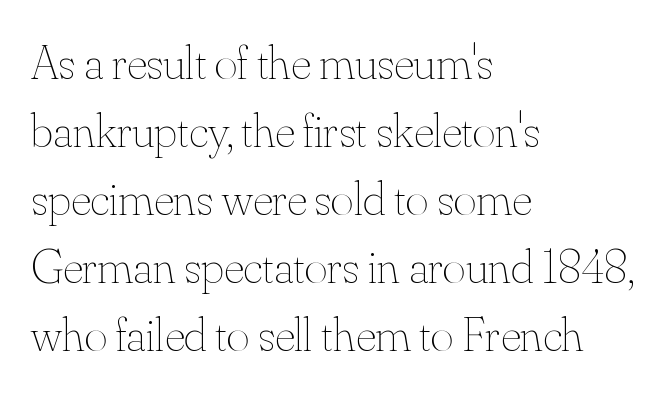
The image shows 49 px thin type, upright; set left-aligned, normal line spacing (1.39x), normal letter spacing, not underlined; medium stroke contrast and a small x-height.
